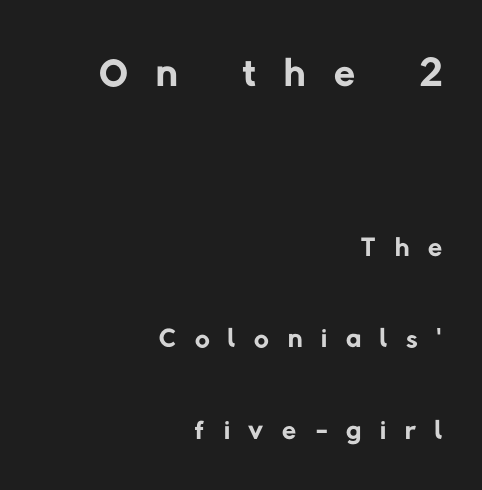
Q: Is the text bold? A: No.
Q: Is the typeface a serif or a sans-serif typeface? A: Sans-serif.
Q: Is the text underlined? A: No.
Q: How is the paragraph aligned? A: Right-aligned.
Q: Is the spacing between letters normal or unusually wide? A: Unusually wide.
Q: Is the spacing between lines tight, normal or loose? A: Loose.
Q: Which block of text is set in a larger size, the first (top) or the second (bottom)? A: The first (top) one.
Q: Width (condensed, normal, or wide)? A: Normal.
Q: Stroke contrast? A: Low.
Q: x-height? A: Medium.
Q: Monospaced? A: No.
